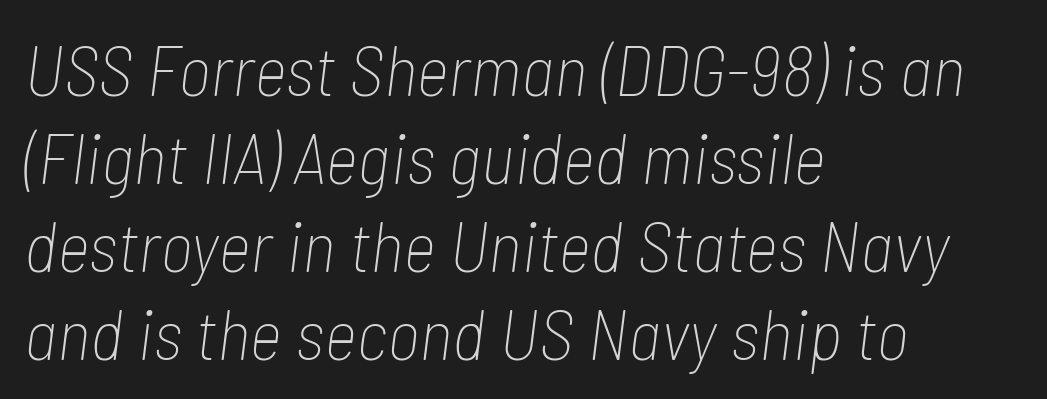
Q: Is the text bold? A: No.
Q: Is the text italic (slanted)? A: Yes, it leans right by about 7 degrees.
Q: Is the text underlined? A: No.
Q: How is the paragraph aligned? A: Left-aligned.
Q: Is the spacing between letters normal or unusually wide? A: Normal.
Q: Width (condensed, normal, or wide)? A: Condensed.
Q: Stroke contrast? A: Low.
Q: x-height? A: Medium.
Q: Monospaced? A: No.
